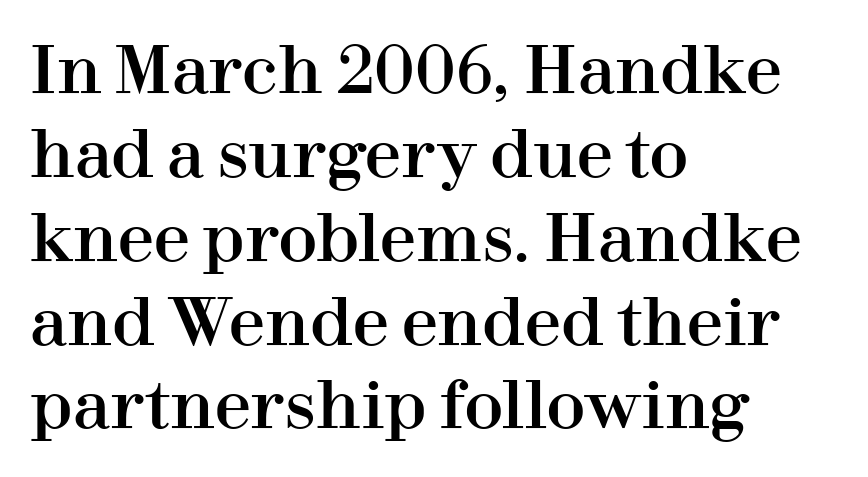
Q: Is the text italic (slanted)? A: No, it is upright.
Q: Is the typeface a serif or a sans-serif typeface? A: Serif.
Q: Is the text underlined? A: No.
Q: How is the paragraph aligned? A: Left-aligned.
Q: Is the spacing between letters normal or unusually wide? A: Normal.
Q: Is the spacing between lines tight, normal or loose? A: Normal.
Q: Width (condensed, normal, or wide)? A: Normal.
Q: Stroke contrast? A: High.
Q: x-height? A: Medium.
Q: Monospaced? A: No.
